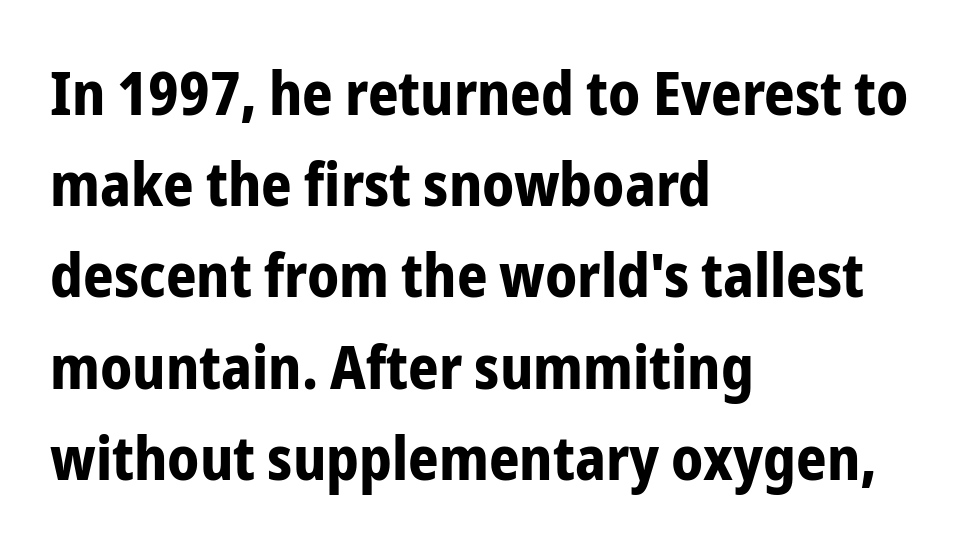
Q: Is the text bold? A: Yes.
Q: Is the text italic (slanted)? A: No, it is upright.
Q: Is the typeface a serif or a sans-serif typeface? A: Sans-serif.
Q: Is the text underlined? A: No.
Q: How is the paragraph aligned? A: Left-aligned.
Q: Is the spacing between letters normal or unusually wide? A: Normal.
Q: Is the spacing between lines tight, normal or loose? A: Normal.
Q: Width (condensed, normal, or wide)? A: Condensed.
Q: Stroke contrast? A: Low.
Q: x-height? A: Medium.
Q: Monospaced? A: No.
